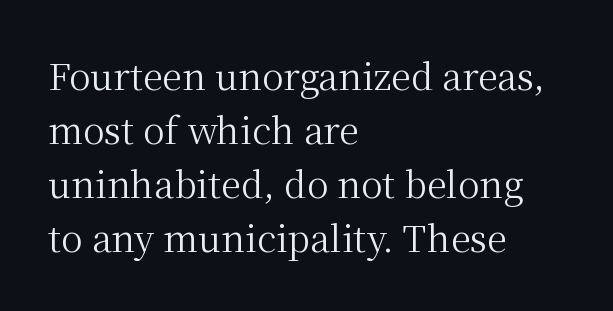
Q: Is the text bold? A: No.
Q: Is the text italic (slanted)? A: No, it is upright.
Q: Is the typeface a serif or a sans-serif typeface? A: Serif.
Q: Is the text underlined? A: No.
Q: How is the paragraph aligned? A: Left-aligned.
Q: Is the spacing between letters normal or unusually wide? A: Normal.
Q: Is the spacing between lines tight, normal or loose? A: Normal.
Q: Width (condensed, normal, or wide)? A: Normal.
Q: Stroke contrast? A: Medium.
Q: x-height? A: Medium.
Q: Monospaced? A: No.
